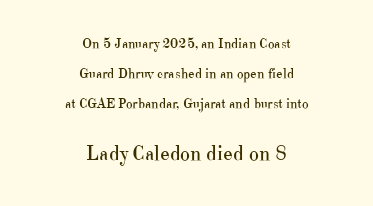
The image shows 21 px text type, upright; set centered, loose line spacing (2.15x), normal letter spacing, not underlined; the second (bottom) block is 1.5x larger.
